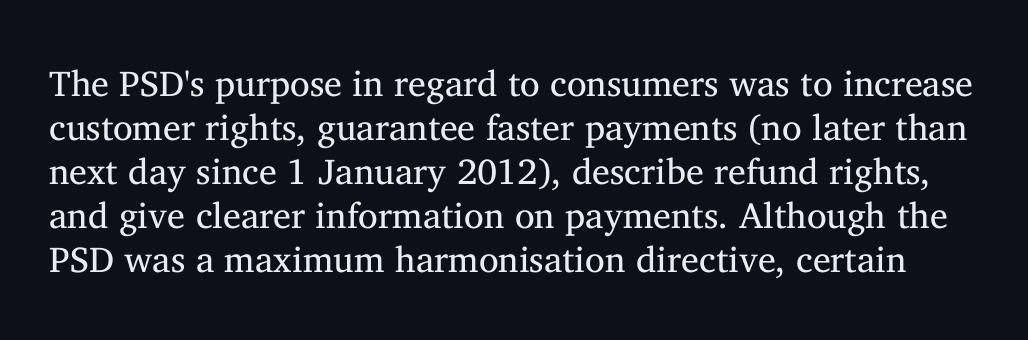
{"serif": "yes", "italic": "no", "bold": "no", "weight": "regular", "width": "normal", "stroke_contrast": "medium", "x_height": "medium", "monospaced": "no", "underline": "no", "line_spacing_ratio": 1.22, "letter_spacing": "normal", "letter_spacing_em": 0.0, "glyph_px": 36}
